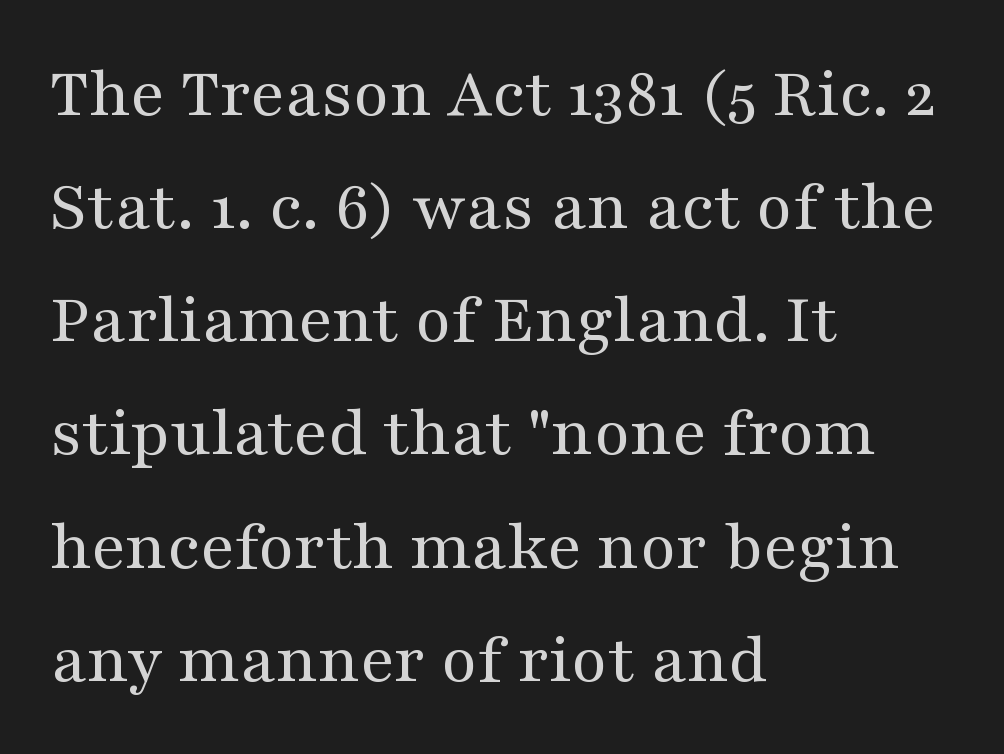
{"serif": "yes", "italic": "no", "bold": "no", "weight": "regular", "width": "wide", "stroke_contrast": "medium", "x_height": "medium", "monospaced": "no", "underline": "no", "align": "left", "line_spacing": "normal", "line_spacing_ratio": 1.55, "letter_spacing": "normal", "letter_spacing_em": 0.0, "glyph_px": 73}
